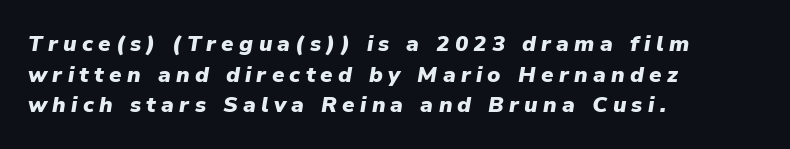
The face used here is rendered with a markedly widened letterfit. The passage shown is not underscored anywhere. The paragraph shown leans on its left margin. Summary of vertical rhythm: regular, with standard interline spacing.
